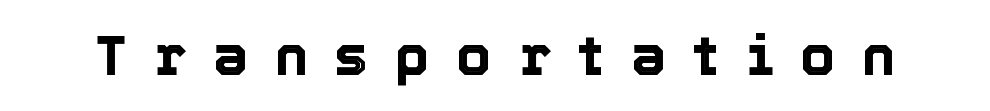
Q: Is the text italic (slanted)? A: No, it is upright.
Q: Is the text underlined? A: No.
Q: Is the spacing between letters normal or unusually wide? A: Unusually wide.
Q: Width (condensed, normal, or wide)? A: Normal.
Q: x-height? A: Medium.
Q: Monospaced? A: No.
